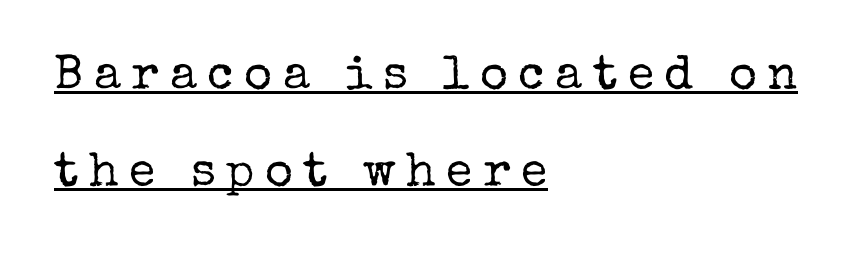
{"serif": "yes", "italic": "no", "bold": "no", "weight": "regular", "width": "normal", "stroke_contrast": "low", "x_height": "medium", "monospaced": "no", "underline": "yes", "align": "left", "line_spacing": "loose", "line_spacing_ratio": 2.03, "letter_spacing": "wide", "letter_spacing_em": 0.22, "glyph_px": 48}
